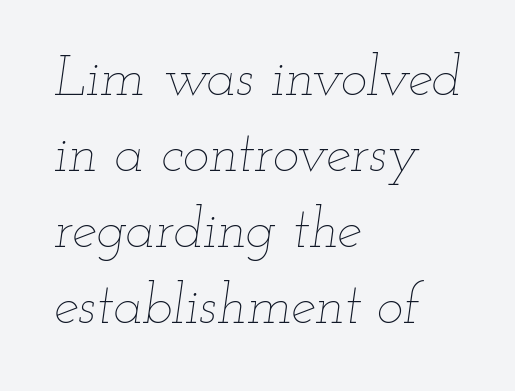
The image shows 56 px thin, wide type, italic (leaning right); set left-aligned, normal line spacing (1.36x), normal letter spacing, not underlined; low stroke contrast and a small x-height.
